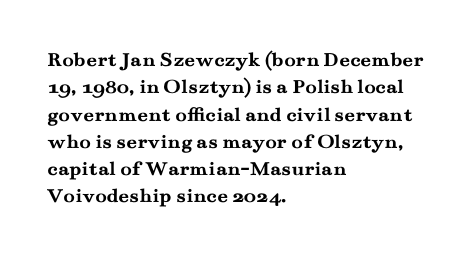
The rendering anchors every line to the left-hand side. This is the regular roman posture of the typeface. A normal amount of white space separates one row of letters from the next. The face used here is rendered with its standard letterfit. A clean baseline with only descenders dipping below it. The sample has been set heavy, in full bold.
